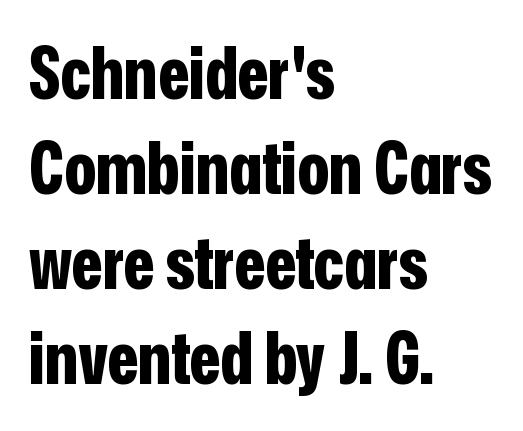
{"serif": "no", "italic": "no", "bold": "yes", "weight": "bold", "width": "condensed", "stroke_contrast": "low", "x_height": "medium", "monospaced": "no", "underline": "no", "align": "left", "line_spacing": "normal", "line_spacing_ratio": 1.32, "letter_spacing": "normal", "letter_spacing_em": 0.0, "glyph_px": 72}
